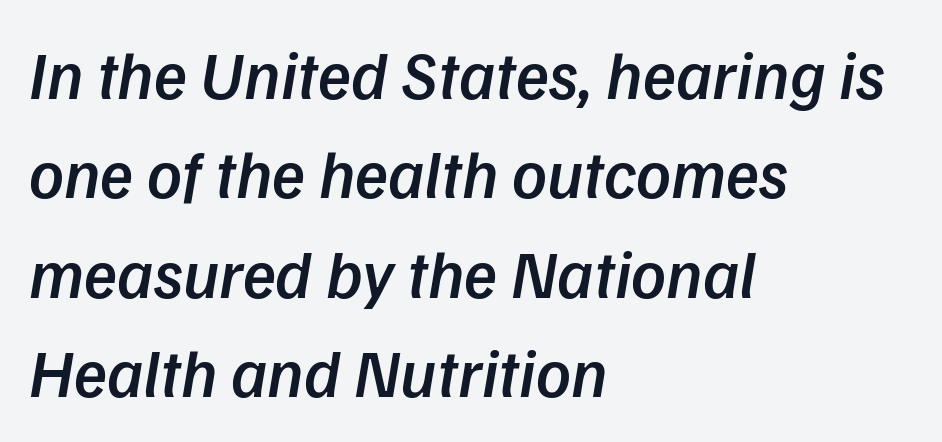
Q: Is the text bold? A: Semi-bold.
Q: Is the text italic (slanted)? A: Yes, it leans right by about 9 degrees.
Q: Is the text underlined? A: No.
Q: How is the paragraph aligned? A: Left-aligned.
Q: Is the spacing between letters normal or unusually wide? A: Normal.
Q: Is the spacing between lines tight, normal or loose? A: Normal.
Q: Width (condensed, normal, or wide)? A: Normal.
Q: Stroke contrast? A: Low.
Q: x-height? A: Medium.
Q: Monospaced? A: No.
